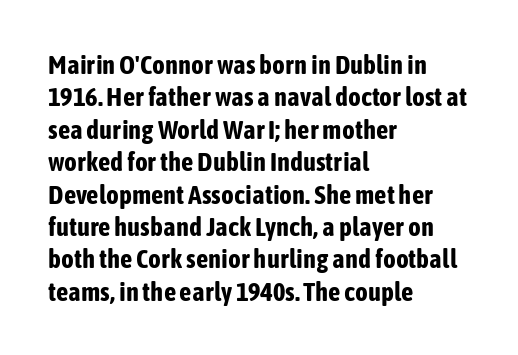
The image shows 27 px bold type, upright; set left-aligned, line spacing 1.2x, normal letter spacing, not underlined.
